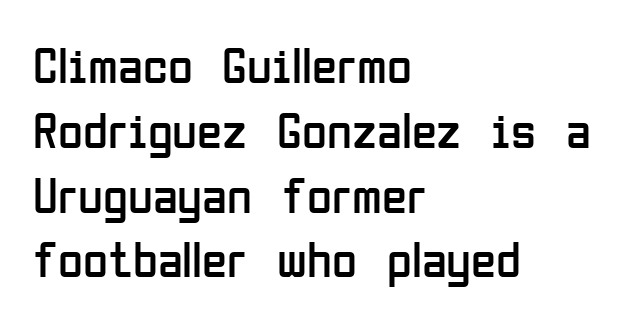
{"serif": "no", "italic": "no", "bold": "no", "weight": "regular", "width": "condensed", "stroke_contrast": "low", "x_height": "medium", "monospaced": "no", "underline": "no", "align": "left", "line_spacing": "normal", "line_spacing_ratio": 1.27, "letter_spacing": "normal", "letter_spacing_em": 0.0, "glyph_px": 51}
